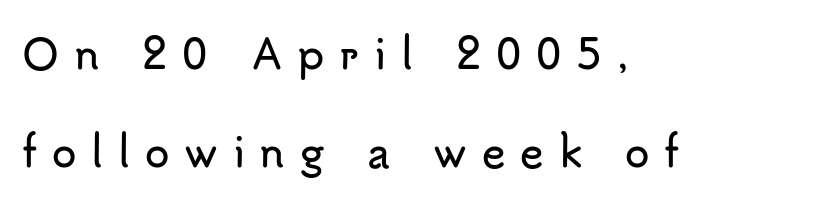
Q: Is the text italic (slanted)? A: No, it is upright.
Q: Is the typeface a serif or a sans-serif typeface? A: Sans-serif.
Q: Is the text underlined? A: No.
Q: How is the paragraph aligned? A: Left-aligned.
Q: Is the spacing between letters normal or unusually wide? A: Unusually wide.
Q: Is the spacing between lines tight, normal or loose? A: Loose.
Q: Width (condensed, normal, or wide)? A: Normal.
Q: Stroke contrast? A: Low.
Q: x-height? A: Small.
Q: Monospaced? A: No.
